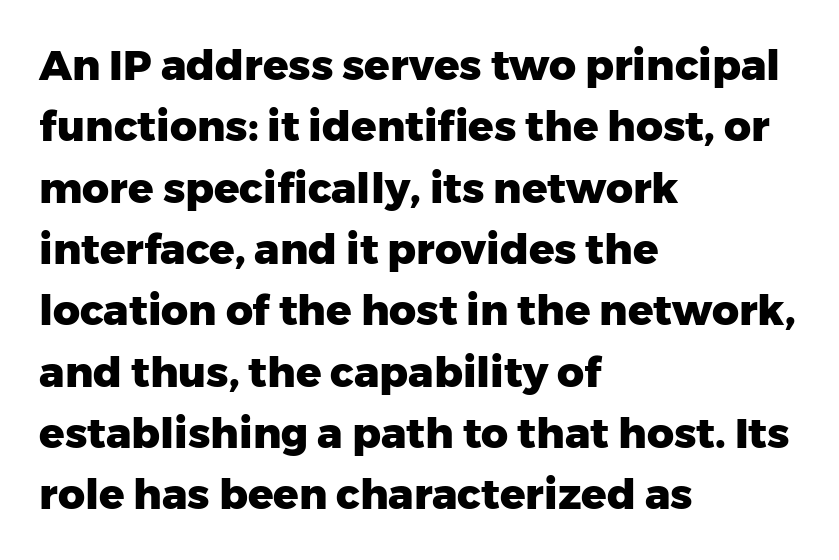
Q: Is the text bold? A: Yes.
Q: Is the text italic (slanted)? A: No, it is upright.
Q: Is the typeface a serif or a sans-serif typeface? A: Sans-serif.
Q: Is the text underlined? A: No.
Q: How is the paragraph aligned? A: Left-aligned.
Q: Is the spacing between letters normal or unusually wide? A: Normal.
Q: Is the spacing between lines tight, normal or loose? A: Normal.
Q: Width (condensed, normal, or wide)? A: Normal.
Q: Stroke contrast? A: Low.
Q: x-height? A: Medium.
Q: Monospaced? A: No.
